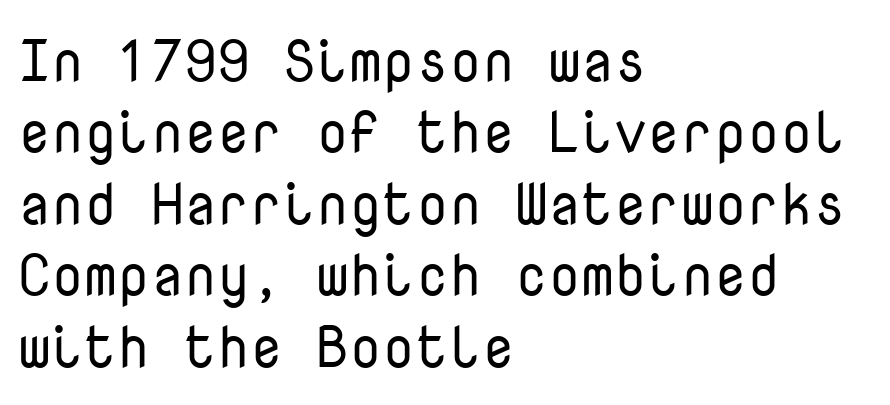
The image shows 59 px regular-weight sans-serif type, upright, monospaced; set left-aligned, line spacing 1.21x, normal letter spacing, not underlined; low stroke contrast and a medium x-height.
